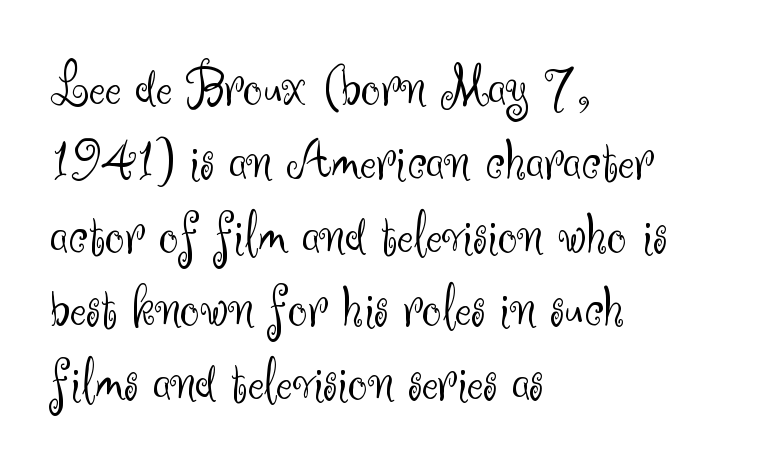
Q: Is the text bold? A: No.
Q: Is the text italic (slanted)? A: No, it is upright.
Q: Is the typeface a serif or a sans-serif typeface? A: Sans-serif.
Q: Is the text underlined? A: No.
Q: How is the paragraph aligned? A: Left-aligned.
Q: Is the spacing between letters normal or unusually wide? A: Normal.
Q: Width (condensed, normal, or wide)? A: Normal.
Q: Stroke contrast? A: Medium.
Q: x-height? A: Small.
Q: Monospaced? A: No.
